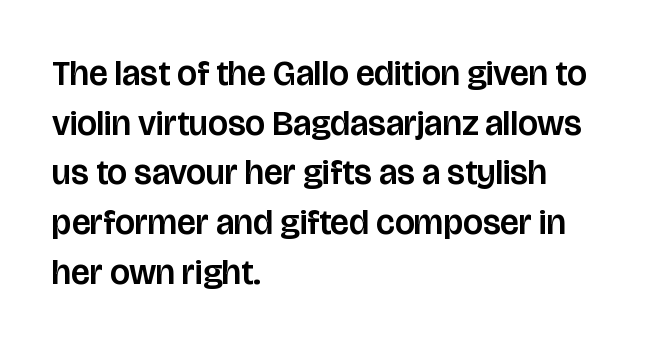
{"serif": "no", "italic": "no", "width": "normal", "stroke_contrast": "low", "x_height": "large", "monospaced": "no", "underline": "no", "align": "left", "line_spacing": "normal", "line_spacing_ratio": 1.42, "letter_spacing": "normal", "letter_spacing_em": 0.0, "glyph_px": 35}
